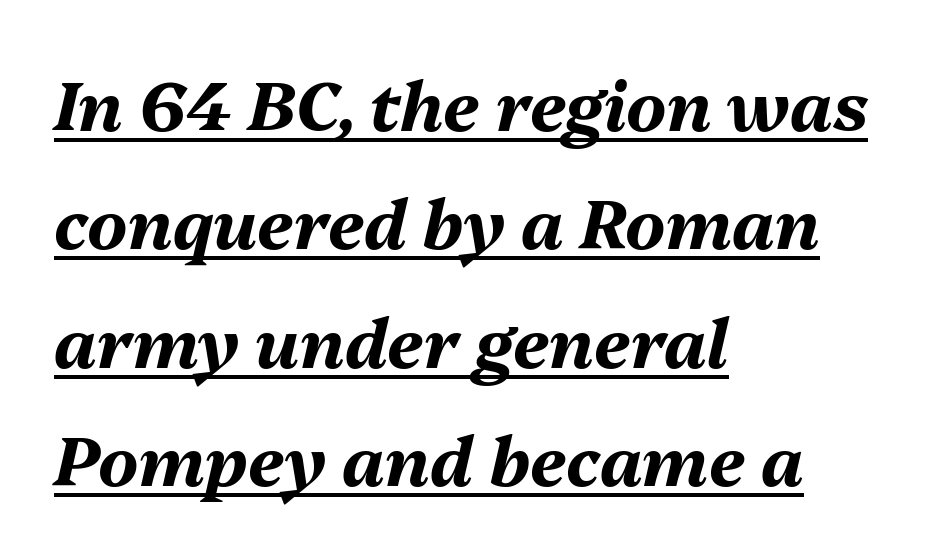
{"italic": "yes", "lean": "right", "slant_degrees": 13, "bold": "yes", "weight": "bold", "width": "normal", "stroke_contrast": "medium", "x_height": "medium", "monospaced": "no", "underline": "yes", "align": "left", "line_spacing_ratio": 1.74, "letter_spacing": "normal", "letter_spacing_em": 0.0, "glyph_px": 68}
